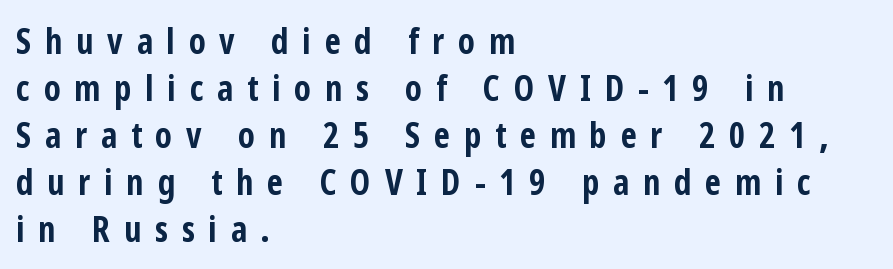
Q: Is the text bold? A: Yes.
Q: Is the text italic (slanted)? A: No, it is upright.
Q: Is the typeface a serif or a sans-serif typeface? A: Sans-serif.
Q: Is the text underlined? A: No.
Q: How is the paragraph aligned? A: Left-aligned.
Q: Is the spacing between letters normal or unusually wide? A: Unusually wide.
Q: Is the spacing between lines tight, normal or loose? A: Normal.
Q: Width (condensed, normal, or wide)? A: Condensed.
Q: Stroke contrast? A: Low.
Q: x-height? A: Medium.
Q: Monospaced? A: No.
